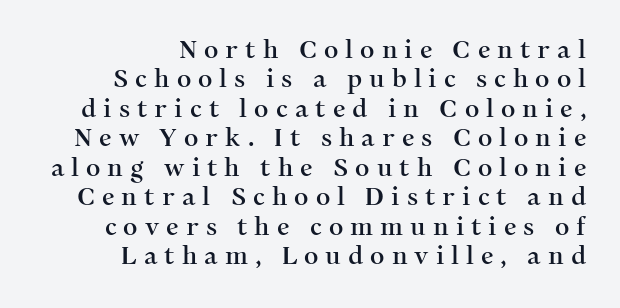
Q: Is the text italic (slanted)? A: No, it is upright.
Q: Is the text underlined? A: No.
Q: How is the paragraph aligned? A: Right-aligned.
Q: Is the spacing between letters normal or unusually wide? A: Unusually wide.
